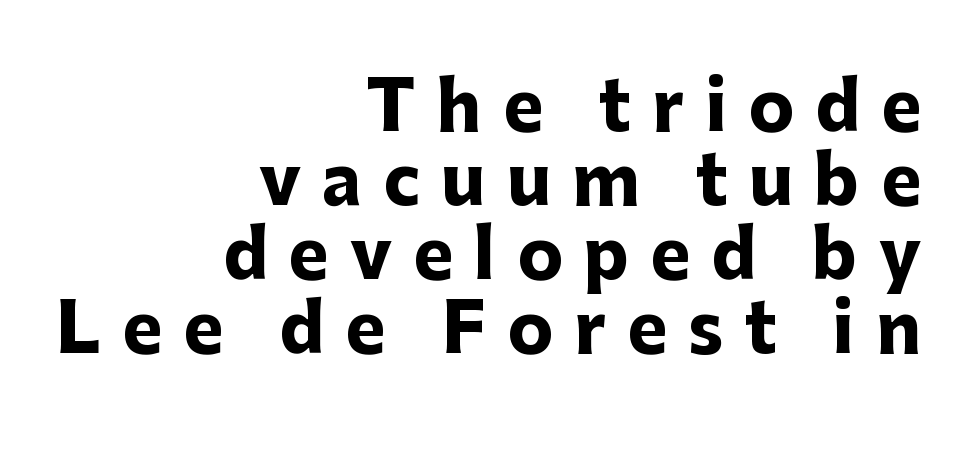
These words are printed bold, with thick strokes throughout. A student would call this right alignment; a typographer would say flush right, rag left. These lines have a slow, spaced-out rhythm from letter to letter. No feet cap the strokes, marking this as sans-serif type.
